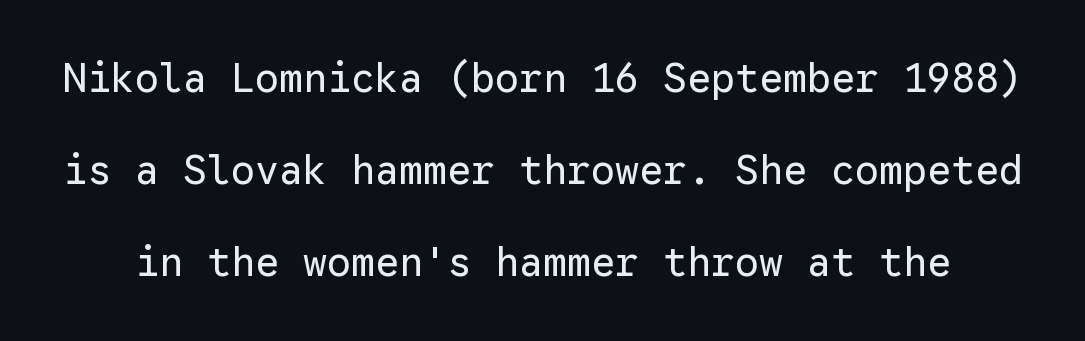
The image shows 40 px regular-weight sans-serif type, upright, monospaced; set loose line spacing (2.3x), normal letter spacing, not underlined; low stroke contrast and a medium x-height.
